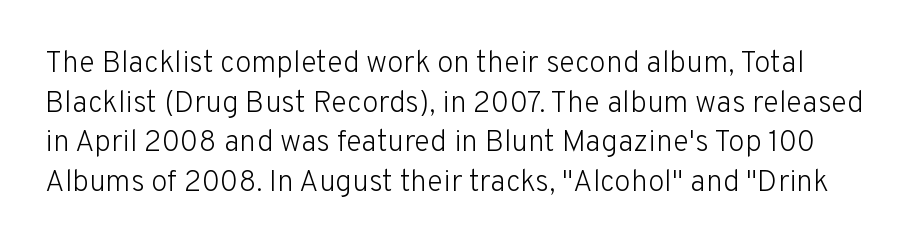
{"serif": "no", "italic": "no", "bold": "no", "weight": "light", "width": "normal", "stroke_contrast": "low", "x_height": "medium", "monospaced": "no", "underline": "no", "line_spacing": "normal", "line_spacing_ratio": 1.32, "letter_spacing": "normal", "letter_spacing_em": 0.0, "glyph_px": 30}
